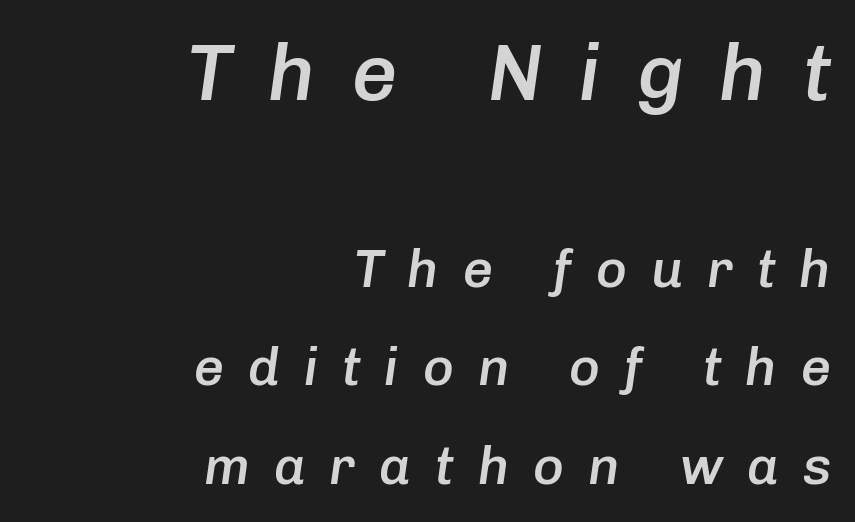
Q: Is the text bold? A: Semi-bold.
Q: Is the text italic (slanted)? A: Yes, it leans right by about 8 degrees.
Q: Is the text underlined? A: No.
Q: How is the paragraph aligned? A: Right-aligned.
Q: Is the spacing between letters normal or unusually wide? A: Unusually wide.
Q: Which block of text is set in a larger size, the first (top) or the second (bottom)? A: The first (top) one.
Q: Width (condensed, normal, or wide)? A: Normal.
Q: Stroke contrast? A: Low.
Q: x-height? A: Medium.
Q: Monospaced? A: No.
